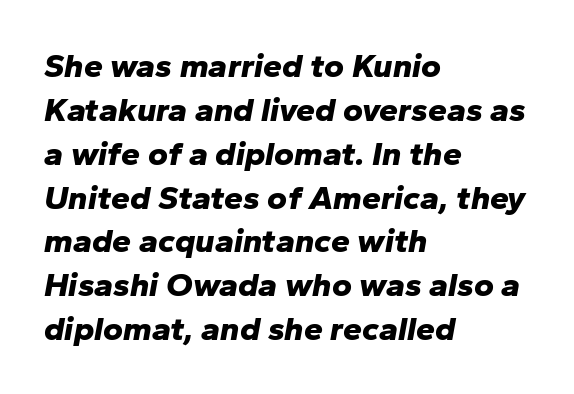
{"italic": "yes", "lean": "right", "slant_degrees": 10, "bold": "yes", "weight": "bold", "width": "normal", "stroke_contrast": "low", "x_height": "medium", "monospaced": "no", "underline": "no", "align": "left", "line_spacing": "normal", "line_spacing_ratio": 1.29, "letter_spacing": "normal", "letter_spacing_em": 0.0, "glyph_px": 34}
